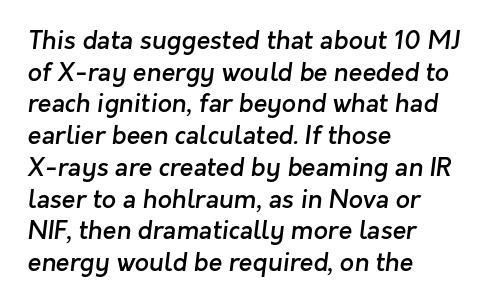
Q: Is the text bold? A: Semi-bold.
Q: Is the text underlined? A: No.
Q: How is the paragraph aligned? A: Left-aligned.
Q: Is the spacing between letters normal or unusually wide? A: Normal.
Q: Is the spacing between lines tight, normal or loose? A: Normal.
